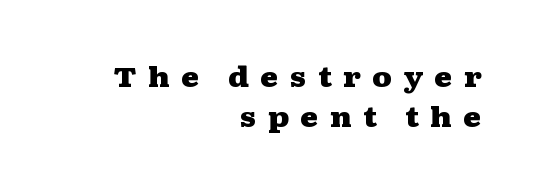
Q: Is the text bold? A: Yes.
Q: Is the text italic (slanted)? A: No, it is upright.
Q: Is the typeface a serif or a sans-serif typeface? A: Serif.
Q: Is the text underlined? A: No.
Q: How is the paragraph aligned? A: Right-aligned.
Q: Is the spacing between letters normal or unusually wide? A: Unusually wide.
Q: Is the spacing between lines tight, normal or loose? A: Normal.
Q: Width (condensed, normal, or wide)? A: Wide.
Q: Stroke contrast? A: Medium.
Q: x-height? A: Medium.
Q: Monospaced? A: No.
